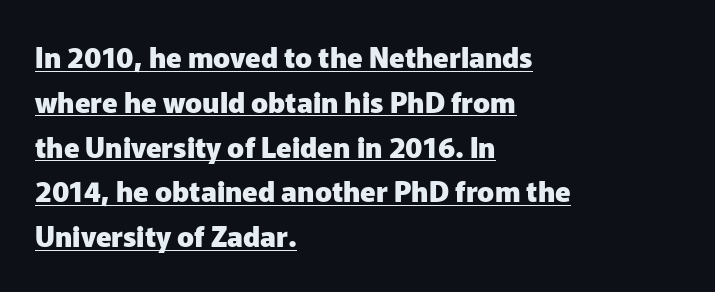
{"serif": "no", "italic": "no", "bold": "yes", "weight": "heavy", "width": "normal", "stroke_contrast": "low", "x_height": "medium", "monospaced": "no", "underline": "yes", "align": "left", "line_spacing": "normal", "line_spacing_ratio": 1.6, "letter_spacing": "normal", "letter_spacing_em": 0.0, "glyph_px": 28}
